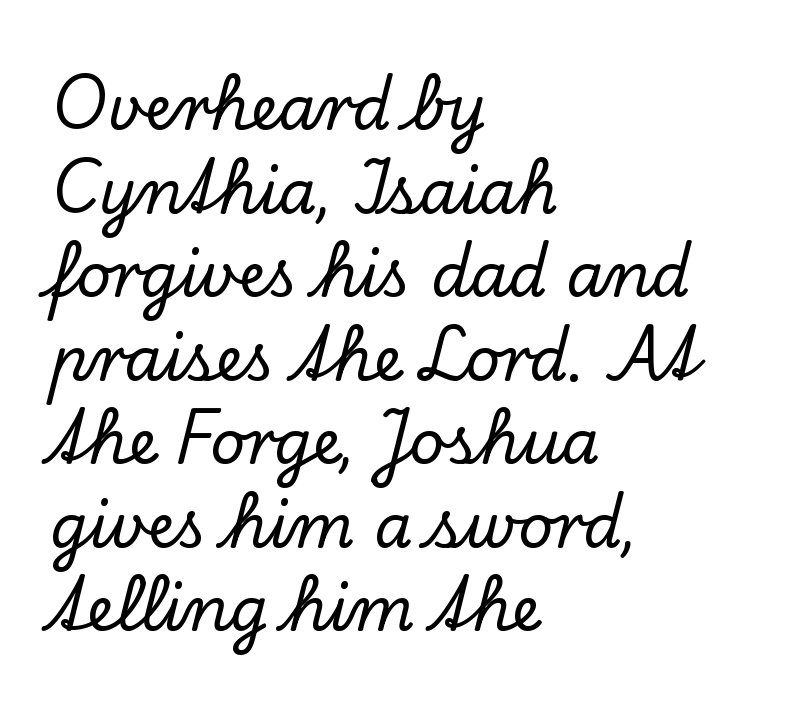
Q: Is the text italic (slanted)? A: Yes.
Q: Is the typeface a serif or a sans-serif typeface? A: Serif.
Q: Is the text underlined? A: No.
Q: How is the paragraph aligned? A: Left-aligned.
Q: Is the spacing between letters normal or unusually wide? A: Normal.
Q: Is the spacing between lines tight, normal or loose? A: Normal.
Q: Width (condensed, normal, or wide)? A: Normal.
Q: Stroke contrast? A: Low.
Q: x-height? A: Small.
Q: Monospaced? A: No.
